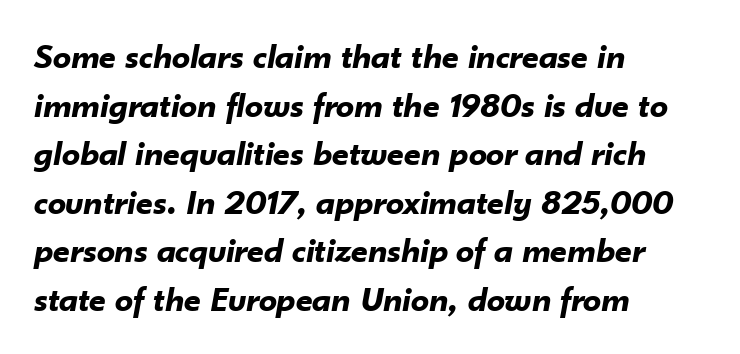
The image shows 36 px bold type, italic (leaning right); set left-aligned, normal line spacing (1.35x), normal letter spacing, not underlined; low stroke contrast and a small x-height.
